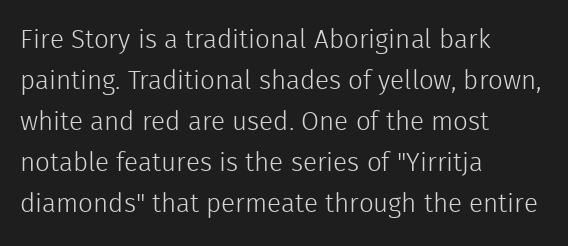
The image shows 26 px text type, upright; set left-aligned, normal line spacing (1.58x), normal letter spacing, not underlined.
